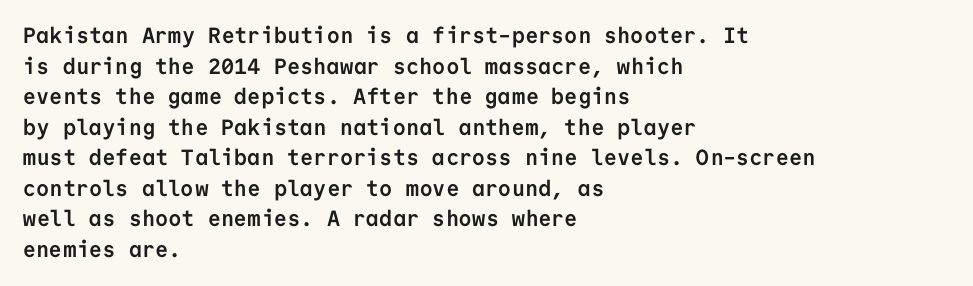
If you drew a line through each stem, it would be perfectly vertical. A normal amount of white space separates one row of letters from the next. Unmarked baselines from the first word to the last. Pretty heavy lettering here — definitely bold. The paragraph has a hard left edge and a soft right edge. These lines keep a tight, regular rhythm from letter to letter.
